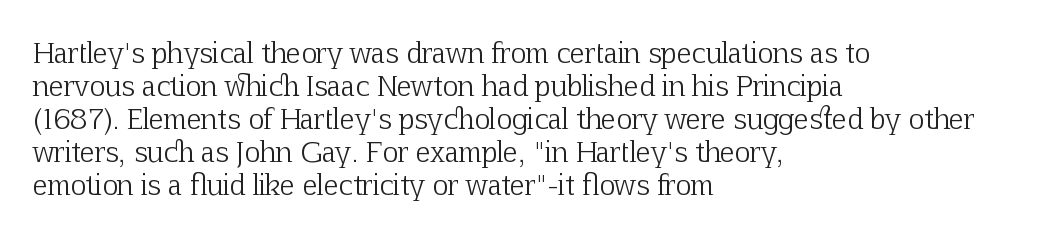
The image shows 27 px text type, upright; set left-aligned, line spacing 1.22x, normal letter spacing, not underlined.
